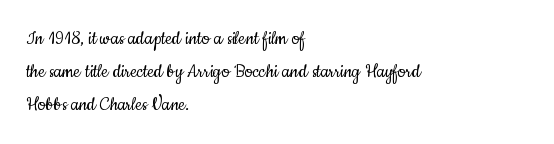
The image shows 22 px text type; set left-aligned, normal line spacing (1.5x), normal letter spacing, not underlined.
